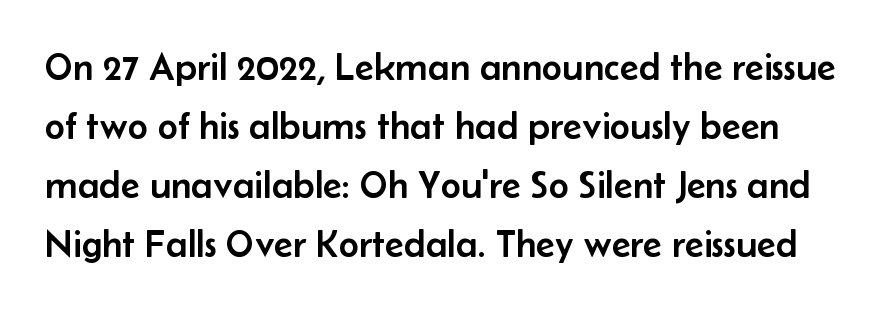
{"serif": "no", "italic": "no", "width": "normal", "stroke_contrast": "low", "x_height": "small", "monospaced": "no", "underline": "no", "line_spacing": "normal", "line_spacing_ratio": 1.51, "letter_spacing": "normal", "letter_spacing_em": 0.0, "glyph_px": 39}
